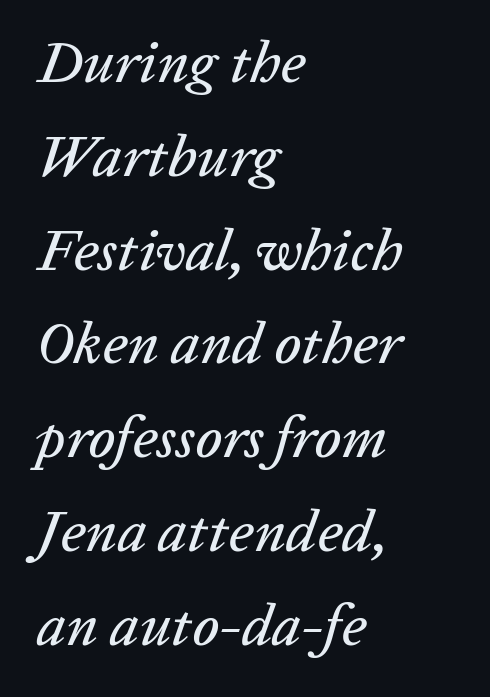
The image shows 59 px text type, italic (leaning right); set left-aligned, normal line spacing (1.59x), normal letter spacing, not underlined; low stroke contrast and a medium x-height.
